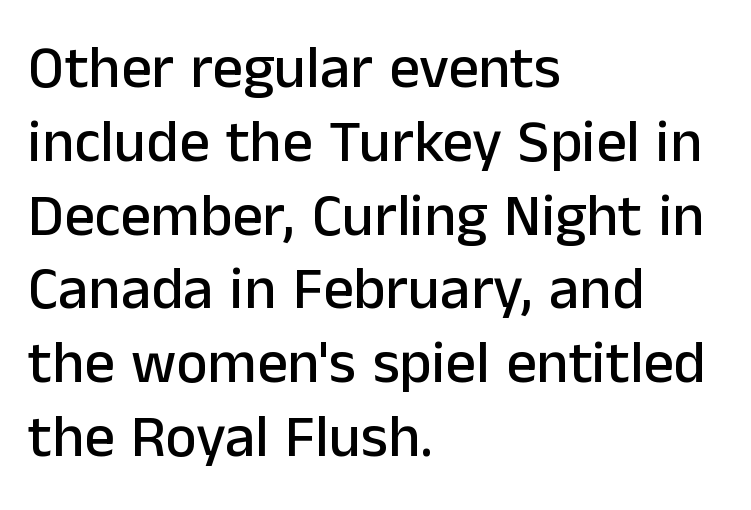
{"serif": "no", "italic": "no", "width": "normal", "stroke_contrast": "low", "x_height": "medium", "monospaced": "no", "underline": "no", "align": "left", "line_spacing_ratio": 1.23, "letter_spacing": "normal", "letter_spacing_em": 0.0, "glyph_px": 60}
